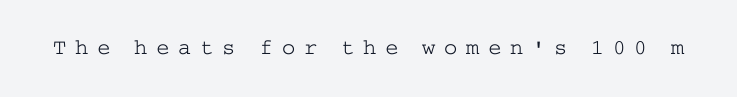
{"italic": "no", "bold": "no", "underline": "no", "letter_spacing": "wide", "letter_spacing_em": 0.4, "glyph_px": 22}
